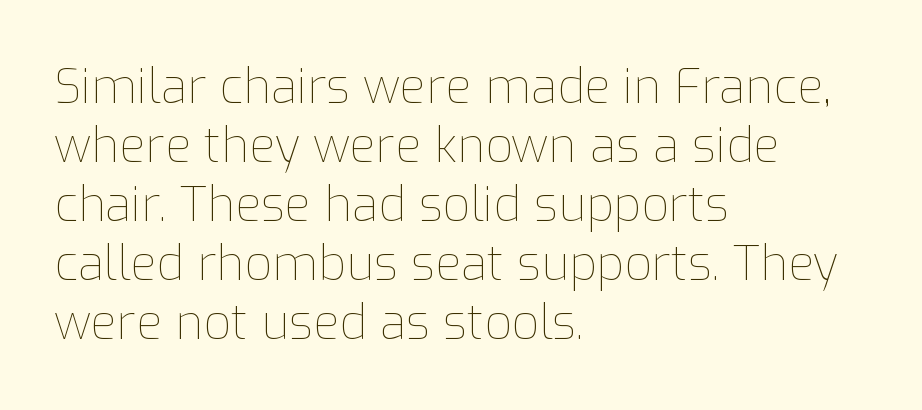
The rendering anchors every line to the left-hand side. Varying glyph widths throughout — classic text-font behaviour. Honestly, there is no underline to notice here at all. Does the lettering tilt? It doesn't — this is upright. No extra ink here — the face is not bold. What stands out about the letter spacing? Nothing — it is the standard amount.
